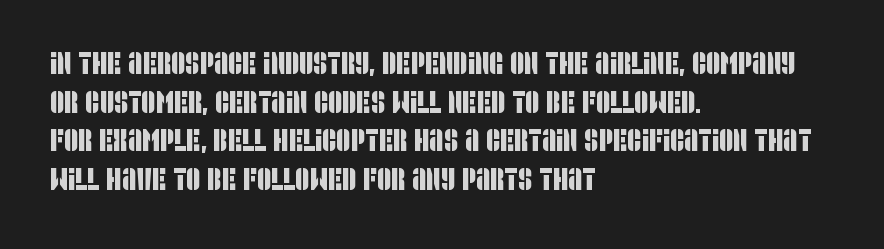
The image shows 31 px condensed sans-serif type; set left-aligned, normal line spacing (1.25x), normal letter spacing, not underlined; low stroke contrast and a large x-height.
